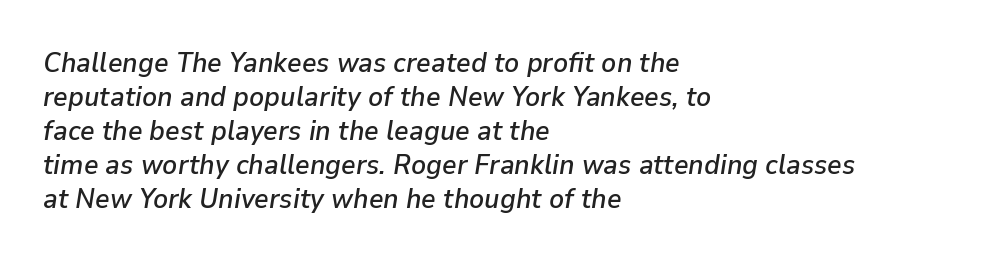
Q: Is the text italic (slanted)? A: Yes, it leans right by about 9 degrees.
Q: Is the text underlined? A: No.
Q: How is the paragraph aligned? A: Left-aligned.
Q: Is the spacing between letters normal or unusually wide? A: Normal.
Q: Width (condensed, normal, or wide)? A: Normal.
Q: Stroke contrast? A: Low.
Q: x-height? A: Medium.
Q: Monospaced? A: No.
